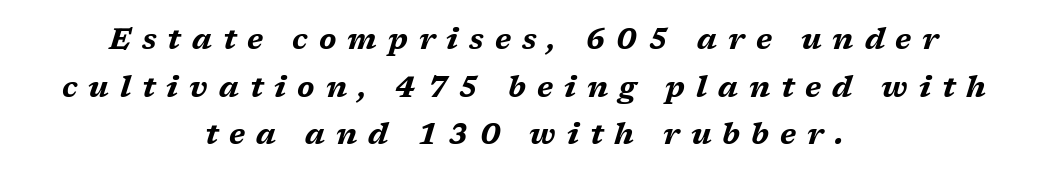
What weight is shown? A full bold with thick strokes. The rendering uses a moderate line-height, typical for paragraphs. Lines of text with bare space underneath. Italic? Definitely — the glyphs are oblique.
